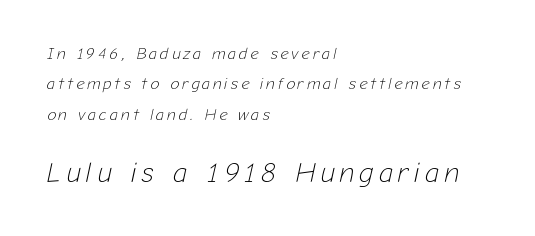
Q: Is the text bold? A: No.
Q: Is the text italic (slanted)? A: Yes, it leans right by about 12 degrees.
Q: Is the text underlined? A: No.
Q: How is the paragraph aligned? A: Left-aligned.
Q: Is the spacing between lines tight, normal or loose? A: Loose.
Q: Which block of text is set in a larger size, the first (top) or the second (bottom)? A: The second (bottom) one.
Q: Width (condensed, normal, or wide)? A: Normal.
Q: Stroke contrast? A: Low.
Q: x-height? A: Medium.
Q: Monospaced? A: No.
